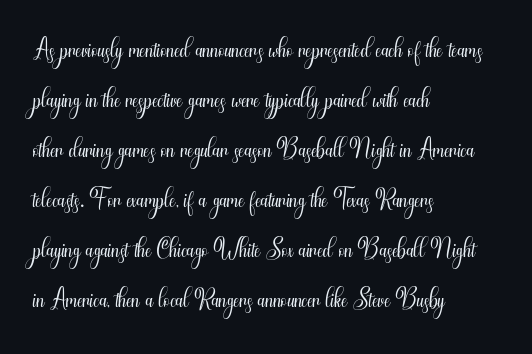
The image shows 36 px light, condensed sans-serif type; set left-aligned, normal line spacing (1.39x), normal letter spacing, not underlined; medium stroke contrast and a small x-height.
